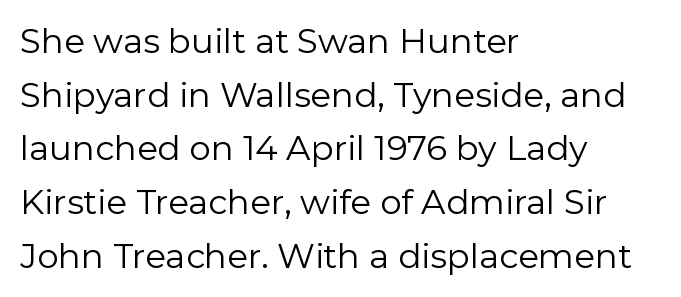
Q: Is the text bold? A: No.
Q: Is the text italic (slanted)? A: No, it is upright.
Q: Is the typeface a serif or a sans-serif typeface? A: Sans-serif.
Q: Is the text underlined? A: No.
Q: How is the paragraph aligned? A: Left-aligned.
Q: Is the spacing between letters normal or unusually wide? A: Normal.
Q: Is the spacing between lines tight, normal or loose? A: Normal.
Q: Width (condensed, normal, or wide)? A: Normal.
Q: Stroke contrast? A: Low.
Q: x-height? A: Medium.
Q: Monospaced? A: No.
